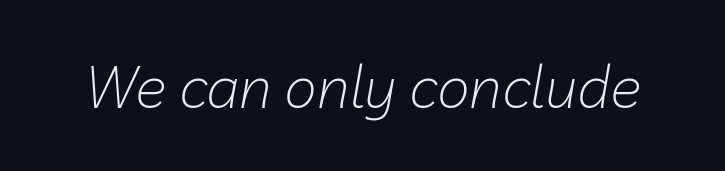
Q: Is the text bold? A: No.
Q: Is the text italic (slanted)? A: Yes, it leans right by about 10 degrees.
Q: Is the text underlined? A: No.
Q: Is the spacing between letters normal or unusually wide? A: Normal.
Q: Width (condensed, normal, or wide)? A: Normal.
Q: Stroke contrast? A: Low.
Q: x-height? A: Medium.
Q: Monospaced? A: No.
